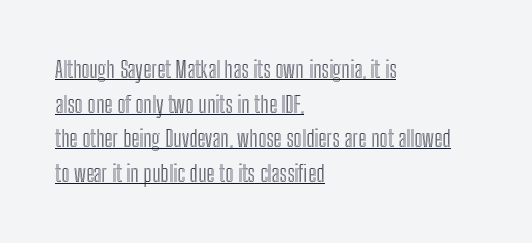
{"italic": "no", "underline": "yes", "align": "left", "line_spacing": "normal", "line_spacing_ratio": 1.51, "letter_spacing": "normal", "letter_spacing_em": 0.0, "glyph_px": 23}
